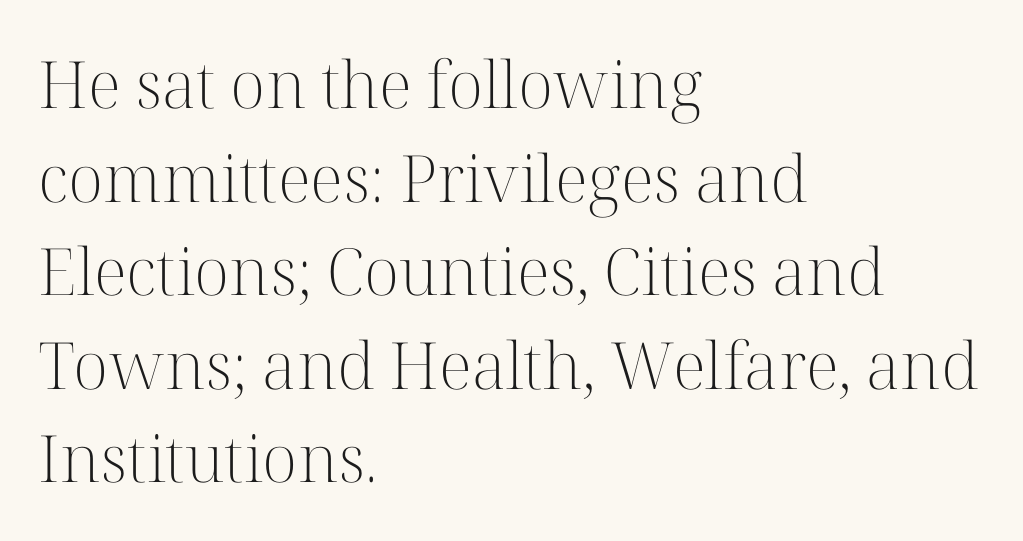
The image shows 65 px light serif type, upright; set left-aligned, normal line spacing (1.44x), normal letter spacing, not underlined; high stroke contrast and a medium x-height.
